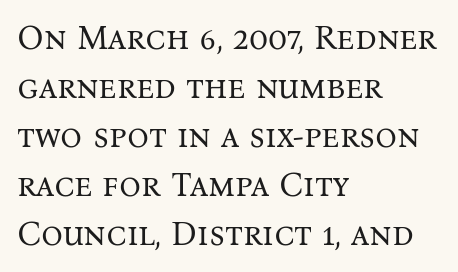
Character widths vary here, with narrow letters taking less room than wide ones. Rendered with straight, roman letterforms. Baseline-to-baseline distance is the conventional proportion of letter height. Clear beneath every line of the passage. Reading down the block, your eye returns to a fixed left position each line.
